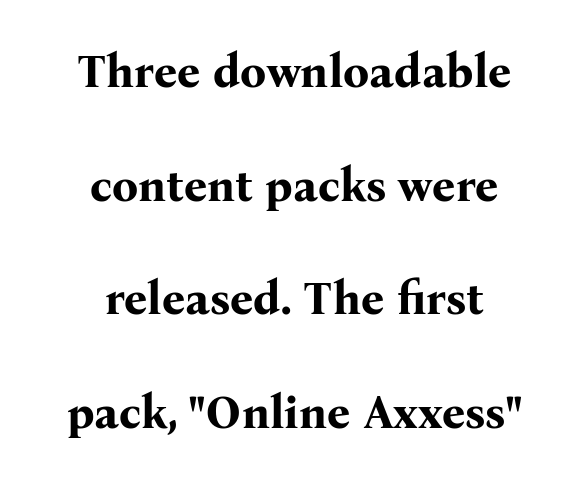
The image shows 46 px bold serif type, upright; set centered, loose line spacing (2.47x), normal letter spacing, not underlined; medium stroke contrast and a medium x-height.
